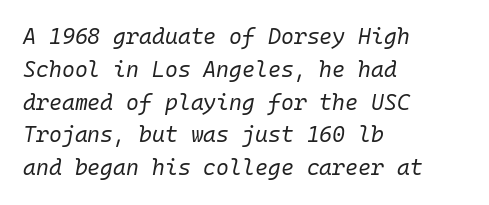
Q: Is the text bold? A: No.
Q: Is the text italic (slanted)? A: Yes, it leans right by about 10 degrees.
Q: Is the text underlined? A: No.
Q: How is the paragraph aligned? A: Left-aligned.
Q: Is the spacing between letters normal or unusually wide? A: Normal.
Q: Is the spacing between lines tight, normal or loose? A: Normal.
